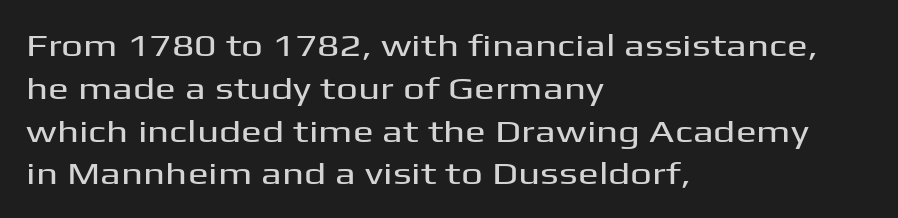
Descenders are the only things crossing below the line. Compared with a centered layout, this one pins lines to the left instead. How are the letters spaced? Ordinarily, with no added tracking. Every stem runs plumb, perpendicular to the baseline. Successive baselines arrive at the customary interval.
